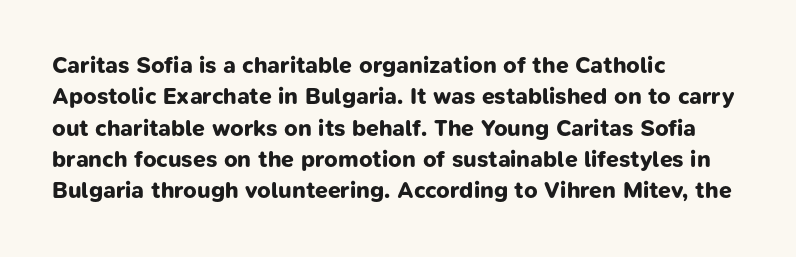
Observe the ordinary spacing: letters are neighbours, not strangers. Is the block centered? No — it sits flush against the left margin. Regular leading. Descender tails drop into unmarked territory. Heavy-handed strokes throughout: this text is bold.
